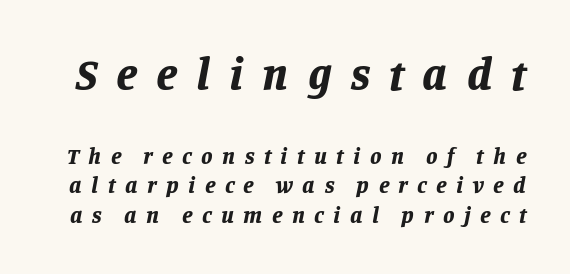
Q: Is the text bold? A: Yes.
Q: Is the text italic (slanted)? A: Yes, it leans right by about 11 degrees.
Q: Is the text underlined? A: No.
Q: Is the spacing between letters normal or unusually wide? A: Unusually wide.
Q: Is the spacing between lines tight, normal or loose? A: Normal.
Q: Which block of text is set in a larger size, the first (top) or the second (bottom)? A: The first (top) one.
Q: Width (condensed, normal, or wide)? A: Normal.
Q: Stroke contrast? A: Low.
Q: x-height? A: Large.
Q: Monospaced? A: No.
